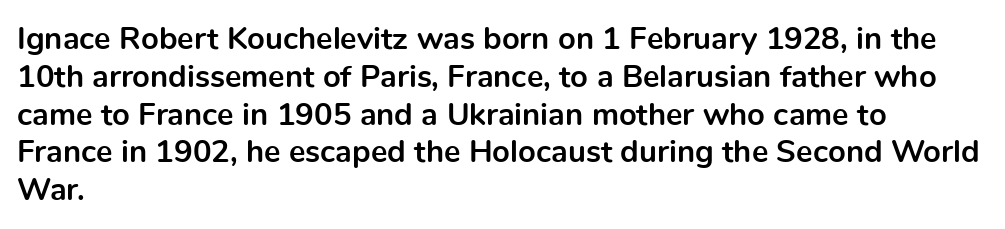
The image shows 31 px bold sans-serif type, upright; set left-aligned, line spacing 1.22x, normal letter spacing, not underlined; a medium x-height.
